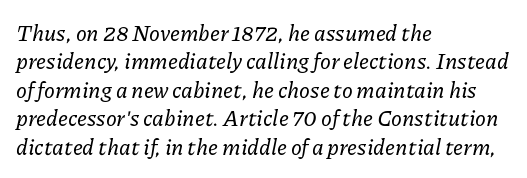
Q: Is the text italic (slanted)? A: Yes, it leans right by about 11 degrees.
Q: Is the text underlined? A: No.
Q: How is the paragraph aligned? A: Left-aligned.
Q: Is the spacing between letters normal or unusually wide? A: Normal.
Q: Is the spacing between lines tight, normal or loose? A: Normal.
